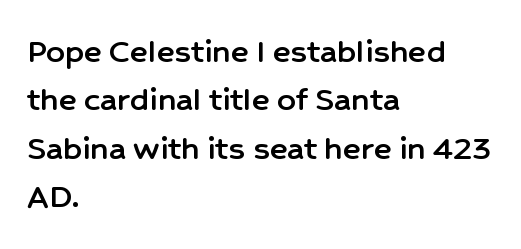
{"serif": "no", "italic": "no", "width": "normal", "stroke_contrast": "low", "x_height": "medium", "monospaced": "no", "underline": "no", "align": "left", "line_spacing": "normal", "line_spacing_ratio": 1.31, "letter_spacing": "normal", "letter_spacing_em": 0.0, "glyph_px": 37}
